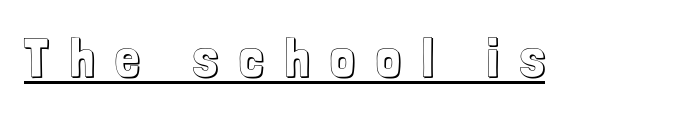
The image shows 54 px condensed type, upright; set unusually wide letter spacing (+0.4 em), underlined; a medium x-height.
